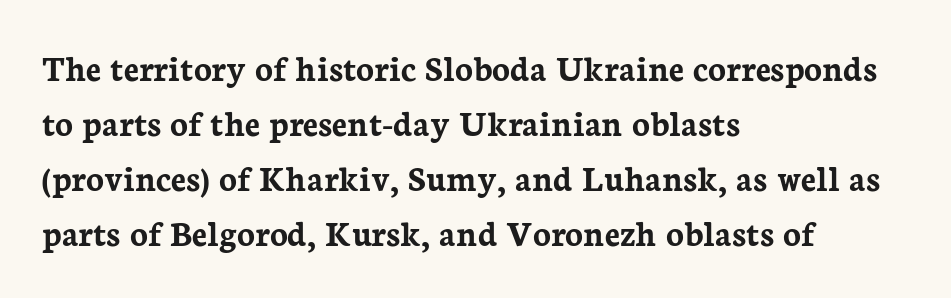
{"serif": "yes", "italic": "no", "bold": "yes", "weight": "semibold", "width": "normal", "stroke_contrast": "low", "x_height": "medium", "monospaced": "no", "underline": "no", "align": "left", "line_spacing": "normal", "line_spacing_ratio": 1.49, "letter_spacing": "normal", "letter_spacing_em": 0.0, "glyph_px": 37}
